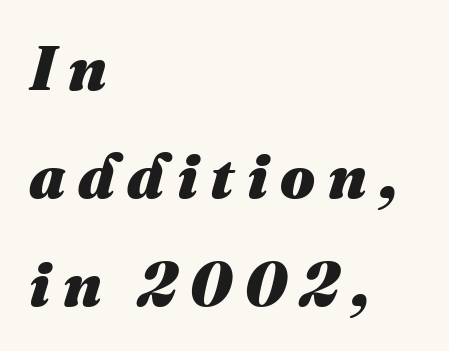
The image shows 62 px heavy type, italic (leaning right); set left-aligned, line spacing 1.74x, unusually wide letter spacing (+0.2 em), not underlined; medium stroke contrast and a medium x-height.
